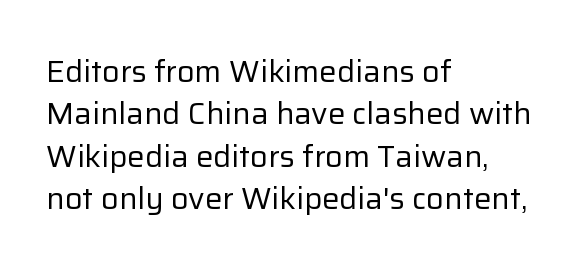
Nope, no serifs anywhere on these letters. Notice how descenders clear the ascenders below comfortably — that's standard leading. Letters have the restrained weight of plain body copy at most. Just letters on the line, the space beneath them empty.
